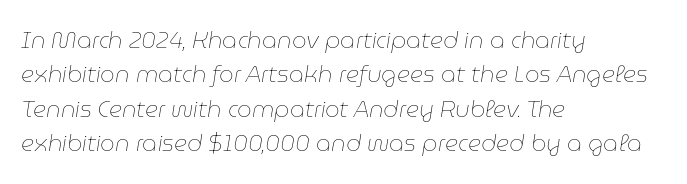
{"italic": "yes", "lean": "right", "slant_degrees": 9, "bold": "no", "underline": "no", "align": "left", "line_spacing": "normal", "line_spacing_ratio": 1.5, "letter_spacing": "normal", "letter_spacing_em": 0.0, "glyph_px": 23}
